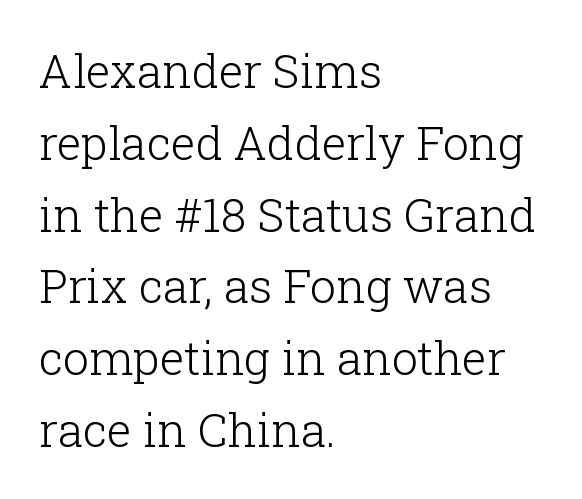
The typesetting does not lean heavy: it is not bold. Quick note: interline space is typical. The foot of each line stays bare and open. You can tell from the footed stems that serif type was used. Between one letter and the next there's only the usual sliver of space. Character widths vary here, with narrow letters taking less room than wide ones.
